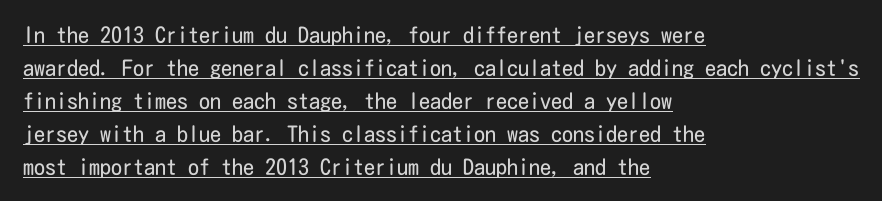
{"italic": "no", "bold": "no", "underline": "yes", "align": "left", "line_spacing": "normal", "line_spacing_ratio": 1.5, "letter_spacing": "normal", "letter_spacing_em": 0.0, "glyph_px": 22}
